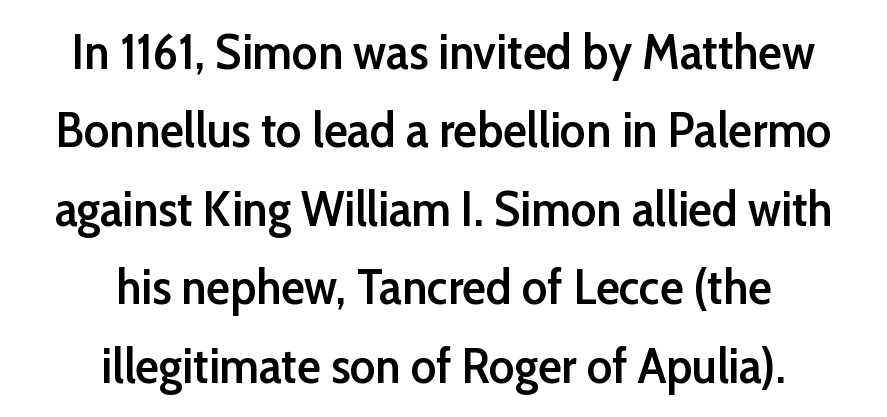
{"serif": "no", "italic": "no", "bold": "semi", "weight": "semibold", "width": "normal", "stroke_contrast": "low", "x_height": "medium", "monospaced": "no", "underline": "no", "align": "center", "line_spacing": "normal", "line_spacing_ratio": 1.6, "letter_spacing": "normal", "letter_spacing_em": 0.0, "glyph_px": 49}
